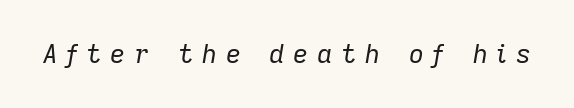
{"italic": "yes", "lean": "right", "slant_degrees": 9, "bold": "no", "underline": "no", "letter_spacing": "wide", "letter_spacing_em": 0.34, "glyph_px": 26}
